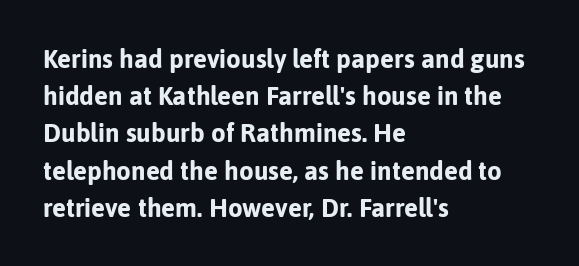
Q: Is the text bold? A: Yes.
Q: Is the text italic (slanted)? A: No, it is upright.
Q: Is the text underlined? A: No.
Q: How is the paragraph aligned? A: Left-aligned.
Q: Is the spacing between letters normal or unusually wide? A: Normal.
Q: Is the spacing between lines tight, normal or loose? A: Normal.
